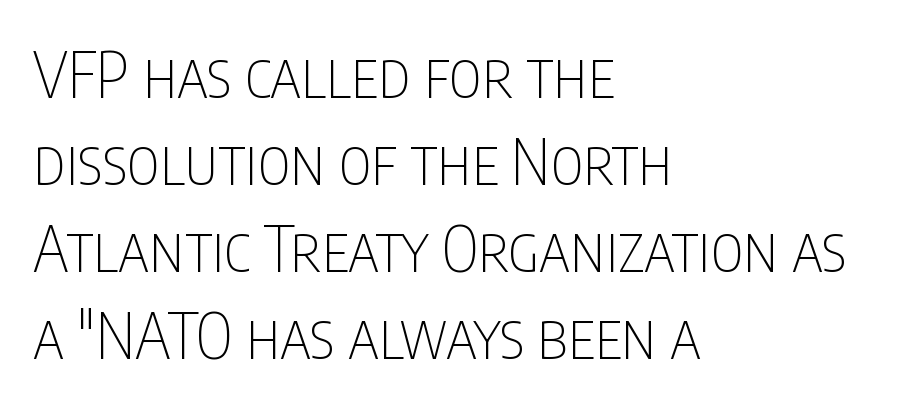
The image shows 63 px thin, condensed sans-serif type, upright; set left-aligned, normal line spacing (1.38x), normal letter spacing, not underlined; low stroke contrast and a large x-height.
